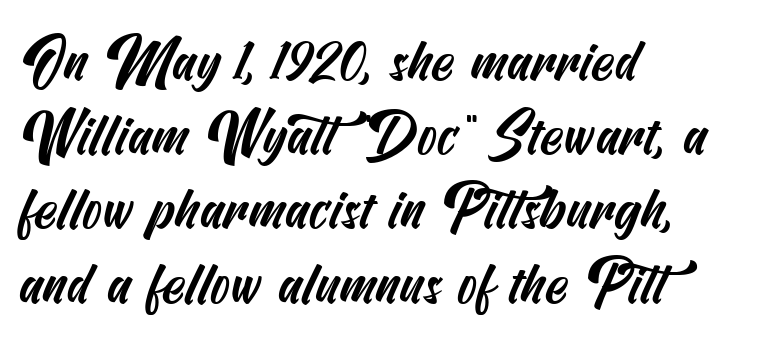
{"serif": "no", "width": "condensed", "stroke_contrast": "medium", "x_height": "small", "underline": "no", "align": "left", "line_spacing": "normal", "line_spacing_ratio": 1.28, "letter_spacing": "normal", "letter_spacing_em": 0.0, "glyph_px": 58}
